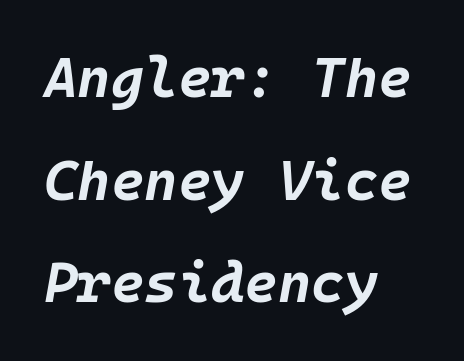
{"italic": "yes", "lean": "right", "slant_degrees": 10, "bold": "yes", "weight": "bold", "width": "normal", "stroke_contrast": "low", "x_height": "large", "monospaced": "yes", "underline": "no", "align": "left", "line_spacing_ratio": 1.8, "letter_spacing": "normal", "letter_spacing_em": 0.0, "glyph_px": 57}
